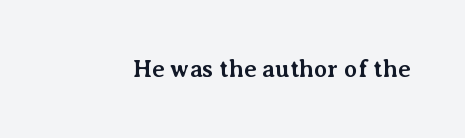
The image shows 24 px bold type, upright; set normal letter spacing, not underlined.
